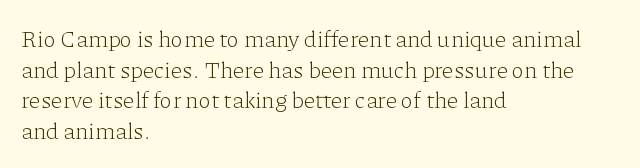
{"italic": "no", "bold": "no", "underline": "no", "align": "left", "line_spacing": "normal", "line_spacing_ratio": 1.33, "letter_spacing": "normal", "letter_spacing_em": 0.0, "glyph_px": 23}
